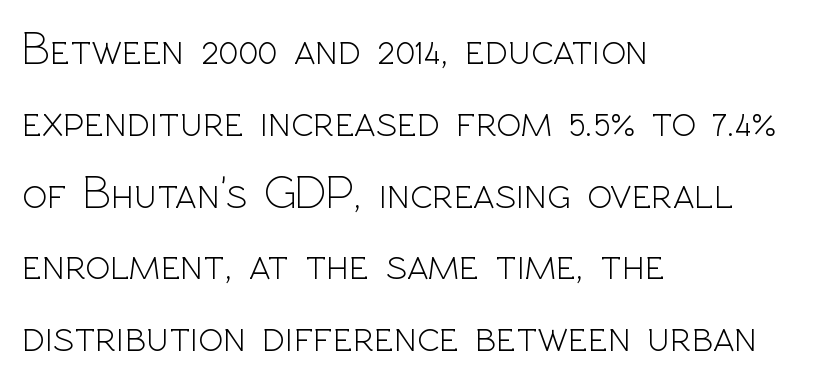
The image shows 46 px light sans-serif type, upright; set left-aligned, normal line spacing (1.56x), normal letter spacing, not underlined; a medium x-height.
